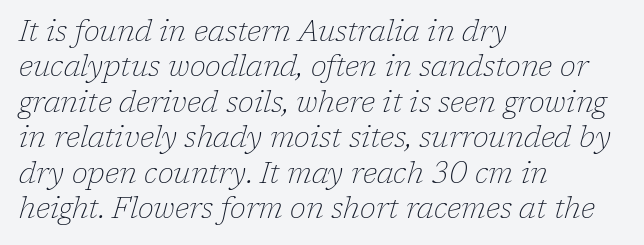
{"serif": "yes", "italic": "yes", "lean": "right", "slant_degrees": 17, "bold": "no", "weight": "thin", "width": "normal", "stroke_contrast": "low", "x_height": "medium", "monospaced": "no", "underline": "no", "align": "left", "line_spacing_ratio": 1.22, "letter_spacing": "normal", "letter_spacing_em": 0.0, "glyph_px": 29}
